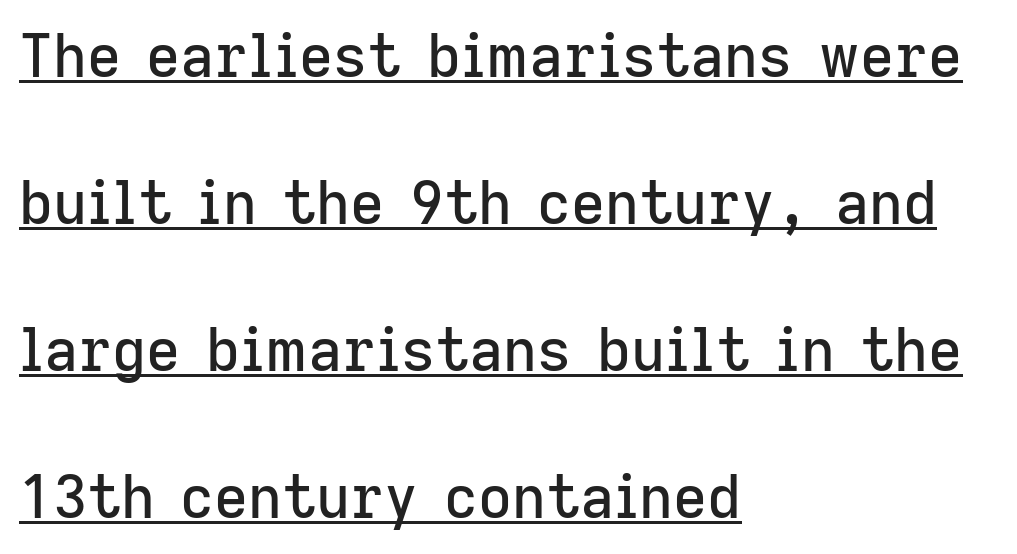
The image shows 59 px sans-serif type, upright; set left-aligned, loose line spacing (2.49x), normal letter spacing, underlined; low stroke contrast and a medium x-height.
